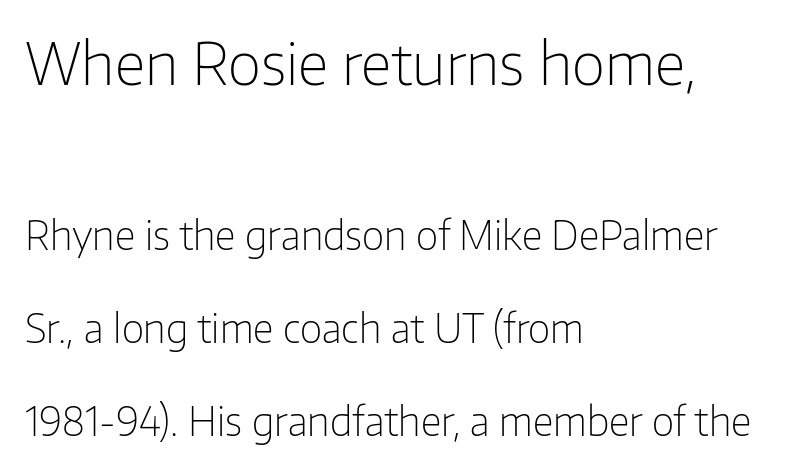
Q: Is the text bold? A: No.
Q: Is the text italic (slanted)? A: No, it is upright.
Q: Is the typeface a serif or a sans-serif typeface? A: Sans-serif.
Q: Is the text underlined? A: No.
Q: How is the paragraph aligned? A: Left-aligned.
Q: Is the spacing between letters normal or unusually wide? A: Normal.
Q: Is the spacing between lines tight, normal or loose? A: Loose.
Q: Which block of text is set in a larger size, the first (top) or the second (bottom)? A: The first (top) one.
Q: Width (condensed, normal, or wide)? A: Normal.
Q: Stroke contrast? A: Low.
Q: x-height? A: Medium.
Q: Monospaced? A: No.
